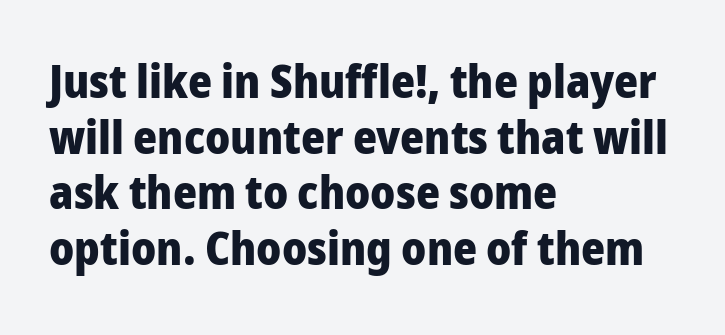
The image shows 46 px heavy sans-serif type, upright; set left-aligned, line spacing 1.21x, normal letter spacing, not underlined; low stroke contrast and a medium x-height.
